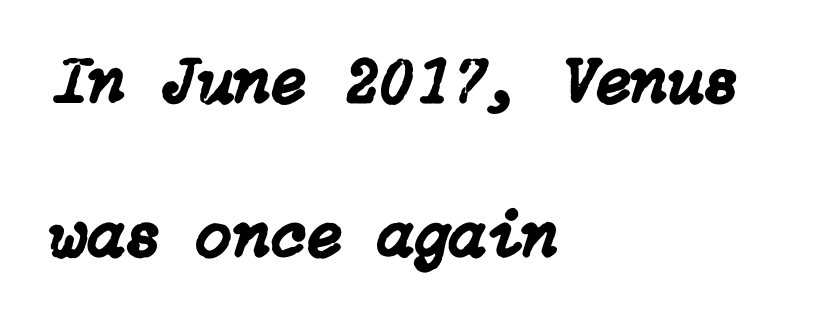
{"italic": "yes", "lean": "right", "slant_degrees": 15, "width": "normal", "stroke_contrast": "low", "x_height": "medium", "underline": "no", "align": "left", "line_spacing": "loose", "line_spacing_ratio": 2.33, "letter_spacing": "normal", "letter_spacing_em": 0.0, "glyph_px": 66}
